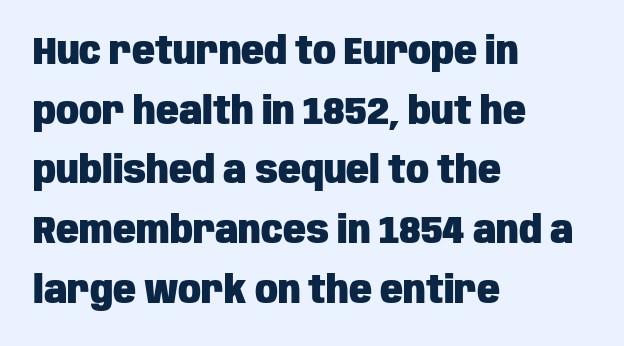
Q: Is the text bold? A: Yes.
Q: Is the text italic (slanted)? A: No, it is upright.
Q: Is the typeface a serif or a sans-serif typeface? A: Sans-serif.
Q: Is the text underlined? A: No.
Q: How is the paragraph aligned? A: Left-aligned.
Q: Is the spacing between letters normal or unusually wide? A: Normal.
Q: Is the spacing between lines tight, normal or loose? A: Normal.
Q: Width (condensed, normal, or wide)? A: Condensed.
Q: Stroke contrast? A: Low.
Q: x-height? A: Large.
Q: Monospaced? A: No.
